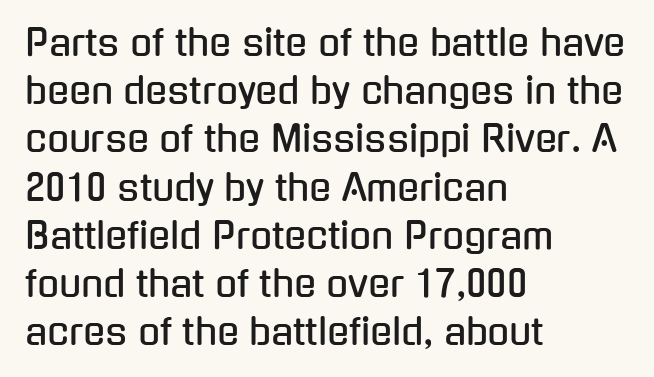
Q: Is the text italic (slanted)? A: No, it is upright.
Q: Is the typeface a serif or a sans-serif typeface? A: Sans-serif.
Q: Is the text underlined? A: No.
Q: How is the paragraph aligned? A: Left-aligned.
Q: Is the spacing between letters normal or unusually wide? A: Normal.
Q: Is the spacing between lines tight, normal or loose? A: Normal.
Q: Width (condensed, normal, or wide)? A: Condensed.
Q: Stroke contrast? A: Low.
Q: x-height? A: Medium.
Q: Monospaced? A: No.
